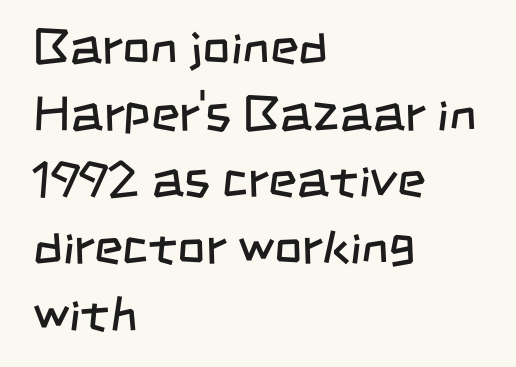
{"serif": "no", "bold": "no", "weight": "regular", "width": "condensed", "stroke_contrast": "low", "x_height": "large", "monospaced": "no", "underline": "no", "align": "left", "line_spacing": "normal", "line_spacing_ratio": 1.36, "letter_spacing": "normal", "letter_spacing_em": 0.0, "glyph_px": 49}
